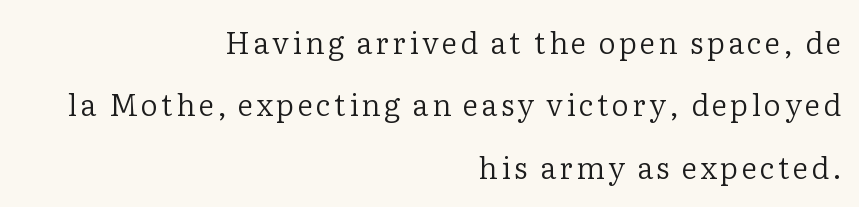
Q: Is the text bold? A: No.
Q: Is the text italic (slanted)? A: No, it is upright.
Q: Is the typeface a serif or a sans-serif typeface? A: Serif.
Q: Is the text underlined? A: No.
Q: How is the paragraph aligned? A: Right-aligned.
Q: Is the spacing between lines tight, normal or loose? A: Loose.
Q: Width (condensed, normal, or wide)? A: Normal.
Q: Stroke contrast? A: Low.
Q: x-height? A: Medium.
Q: Monospaced? A: No.
